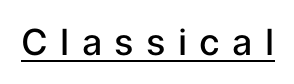
As a designer I'd log this as weight 600, semibold. Inter-character spacing is expanded well beyond the font's built-in metrics. This is underlined copy, the kind a proofreader might mark for attention. Think of a printed novel: that variable character pitch is what you see here.
